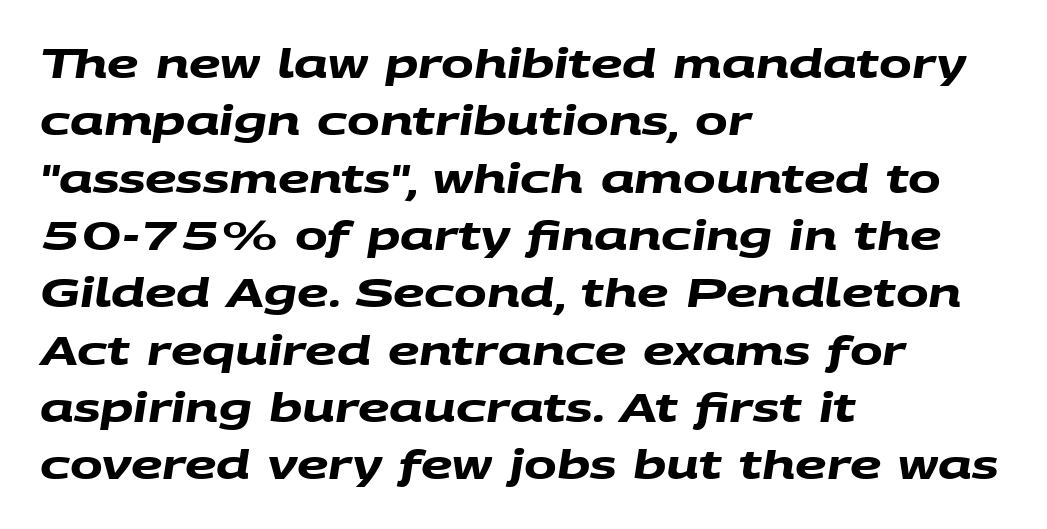
{"serif": "no", "bold": "yes", "weight": "heavy", "width": "wide", "stroke_contrast": "medium", "x_height": "large", "monospaced": "no", "underline": "no", "align": "left", "line_spacing": "normal", "line_spacing_ratio": 1.47, "letter_spacing": "normal", "letter_spacing_em": 0.0, "glyph_px": 39}
